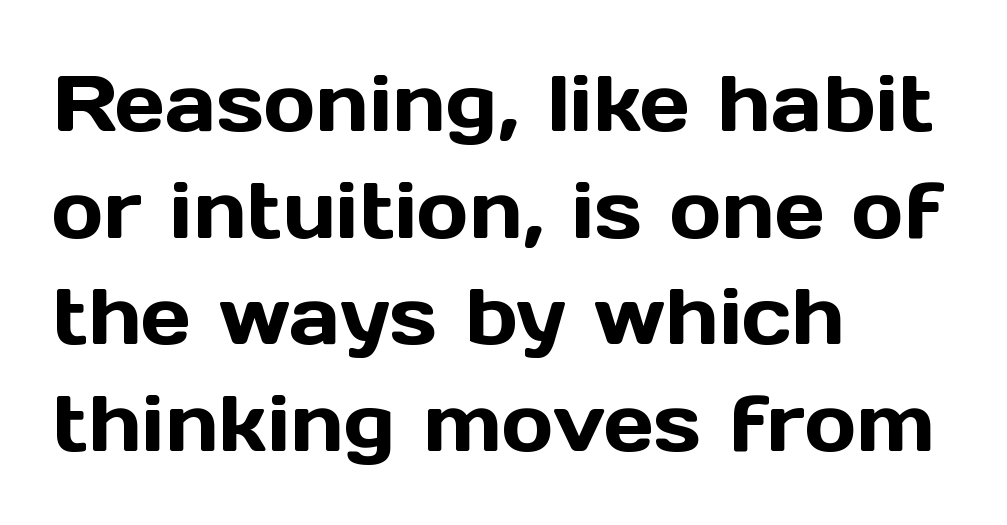
Reading down the column, the eye jumps a familiar distance to each next line. A typesetter would call this proportional, since set widths differ per character. The glyphs are unaccompanied by any horizontal stroke below them. Inter-character spacing is left at the font's built-in metrics.
